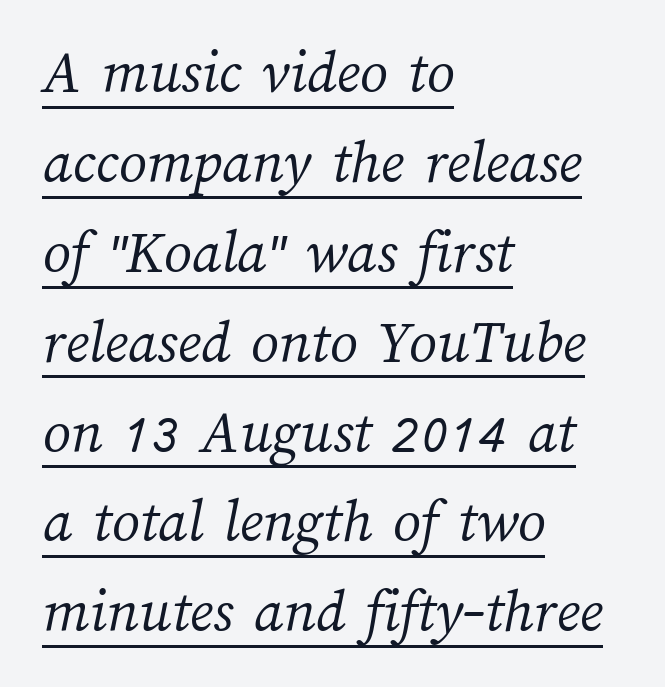
Q: Is the text bold? A: No.
Q: Is the text underlined? A: Yes.
Q: How is the paragraph aligned? A: Left-aligned.
Q: Is the spacing between letters normal or unusually wide? A: Normal.
Q: Is the spacing between lines tight, normal or loose? A: Normal.
Q: Width (condensed, normal, or wide)? A: Normal.
Q: Stroke contrast? A: Medium.
Q: x-height? A: Medium.
Q: Monospaced? A: No.
